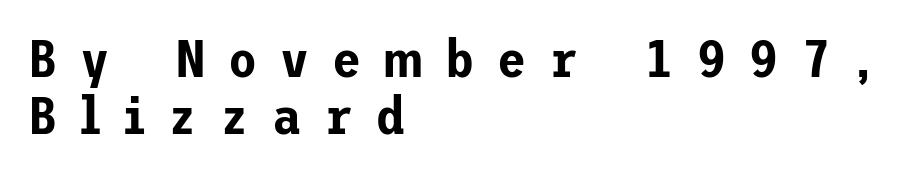
The typeface chosen for these lines omits serifs. This sample trades vertical openness for compactness between lines. These lines were composed using upright roman letters. Does the copy run flush right? No — it runs flush left.
